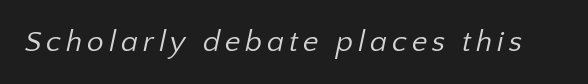
{"serif": "no", "bold": "no", "weight": "regular", "width": "normal", "stroke_contrast": "low", "x_height": "medium", "monospaced": "no", "underline": "no", "glyph_px": 30}
